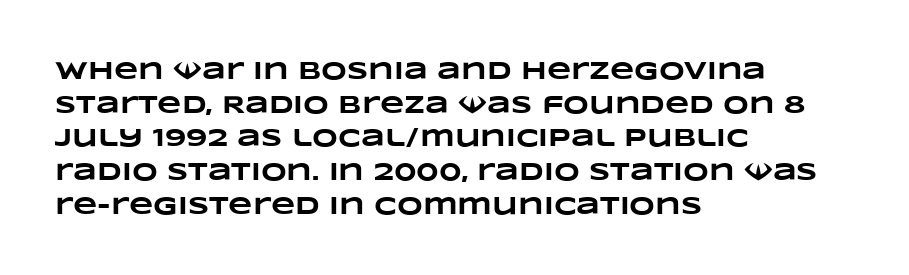
Notice how thick the strokes are: this is what a full bold looks like. This sample uses plain, unmodified letter spacing. Visually the block forms a straight wall on the left and a jagged coastline on the right. A typesetter would call this leading conventional body-copy spacing.
